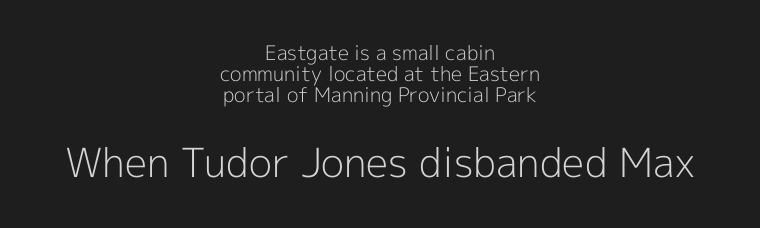
Q: Is the text bold? A: No.
Q: Is the text italic (slanted)? A: No, it is upright.
Q: Is the typeface a serif or a sans-serif typeface? A: Sans-serif.
Q: Is the text underlined? A: No.
Q: How is the paragraph aligned? A: Centered.
Q: Is the spacing between letters normal or unusually wide? A: Normal.
Q: Is the spacing between lines tight, normal or loose? A: Tight.
Q: Which block of text is set in a larger size, the first (top) or the second (bottom)? A: The second (bottom) one.
Q: Width (condensed, normal, or wide)? A: Normal.
Q: x-height? A: Medium.
Q: Monospaced? A: No.
